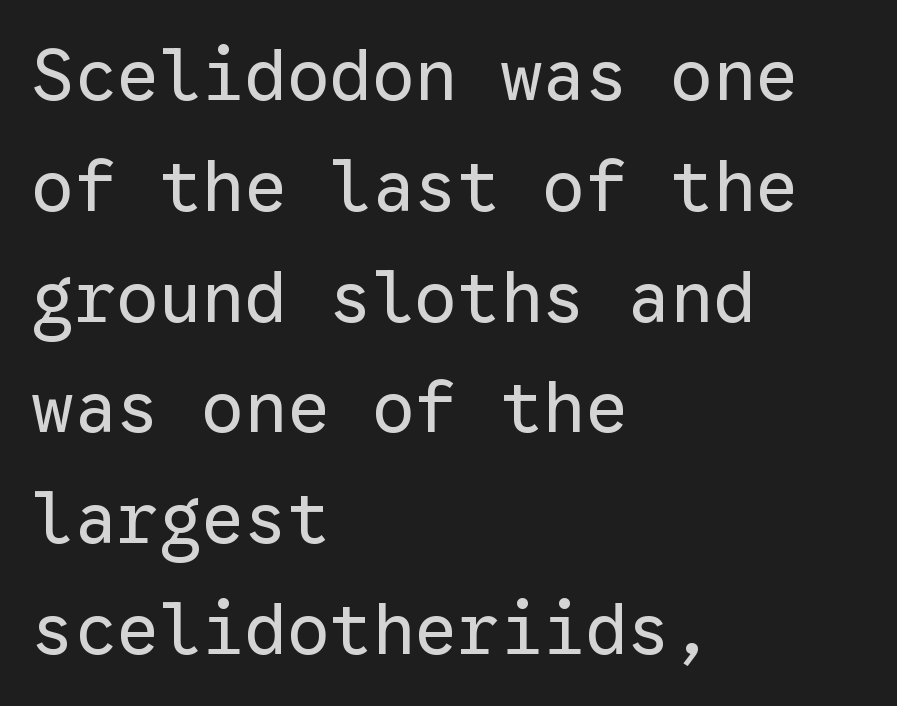
The image shows 71 px regular-weight sans-serif type, upright, monospaced; set left-aligned, normal line spacing (1.56x), normal letter spacing, not underlined; low stroke contrast and a medium x-height.
